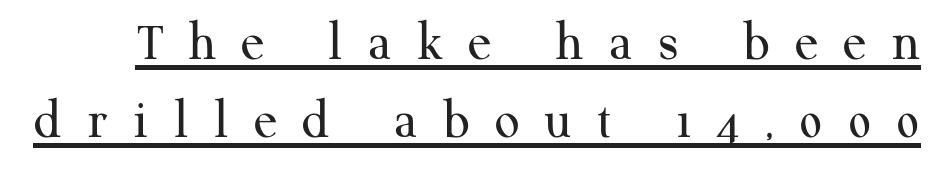
{"serif": "yes", "italic": "no", "bold": "no", "weight": "regular", "width": "normal", "stroke_contrast": "medium", "x_height": "medium", "monospaced": "no", "underline": "yes", "line_spacing": "normal", "line_spacing_ratio": 1.42, "letter_spacing": "wide", "letter_spacing_em": 0.46, "glyph_px": 55}
